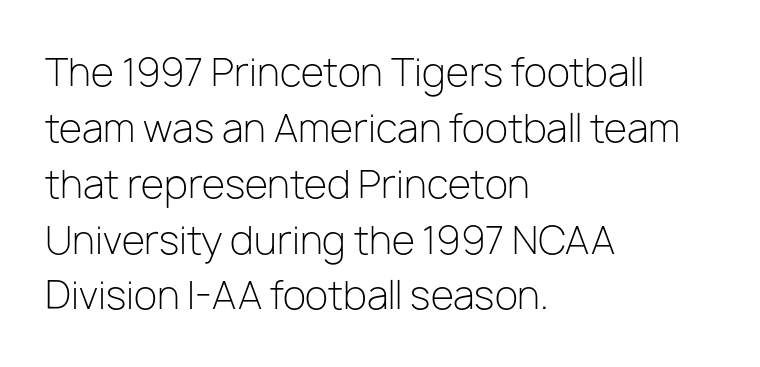
The face used here is a sans, in the tradition of grotesques and geometrics. Heft: none added — not bold. The gap between lines stays unmarked. Do the letters lean? They stand straight. Regular leading. Horizontal alignment here is leftward, the default for most running prose.
